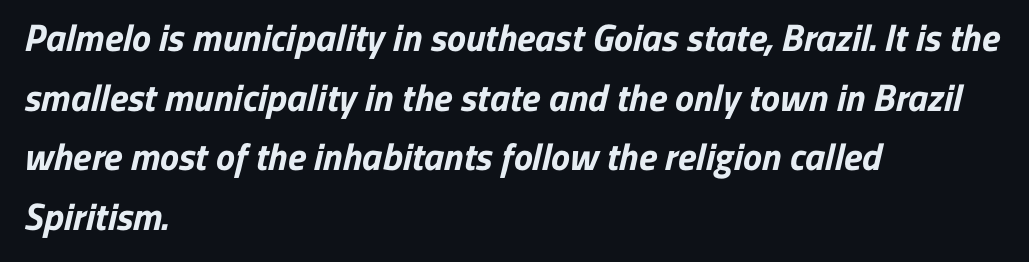
The image shows 38 px bold sans-serif type; set left-aligned, normal line spacing (1.57x), normal letter spacing, not underlined; low stroke contrast and a medium x-height.
